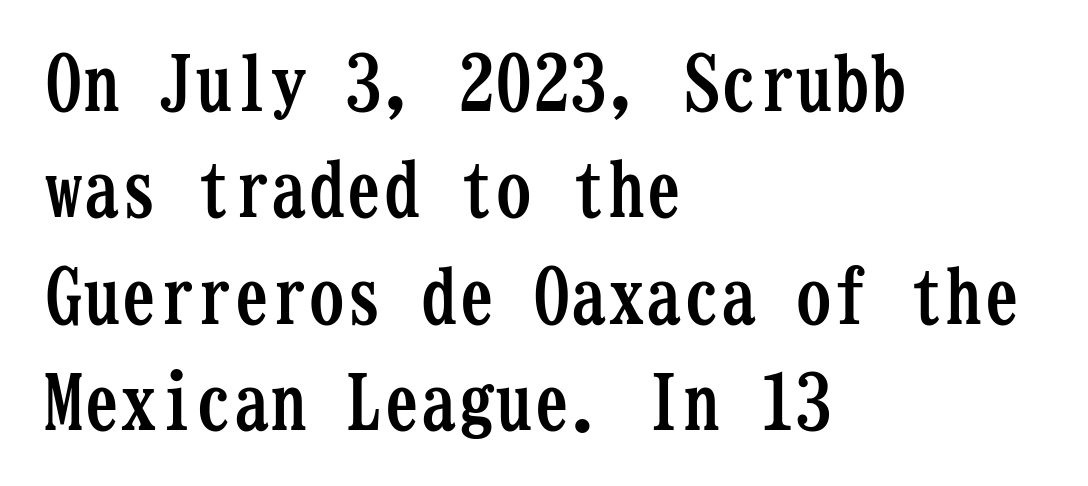
The image shows 75 px semibold, condensed serif type, upright, monospaced; set left-aligned, normal line spacing (1.42x), normal letter spacing, not underlined; low stroke contrast and a medium x-height.
